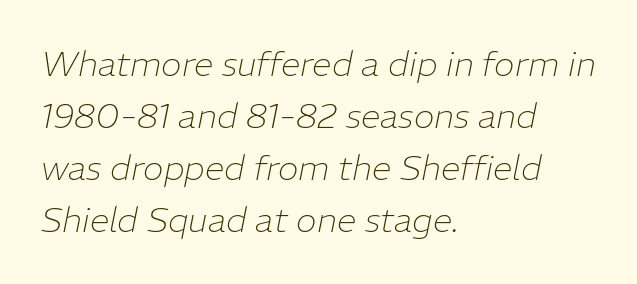
Q: Is the text bold? A: No.
Q: Is the text italic (slanted)? A: Yes, it leans right by about 11 degrees.
Q: Is the text underlined? A: No.
Q: How is the paragraph aligned? A: Left-aligned.
Q: Is the spacing between letters normal or unusually wide? A: Normal.
Q: Is the spacing between lines tight, normal or loose? A: Normal.
Q: Width (condensed, normal, or wide)? A: Normal.
Q: Stroke contrast? A: Low.
Q: x-height? A: Medium.
Q: Monospaced? A: No.
